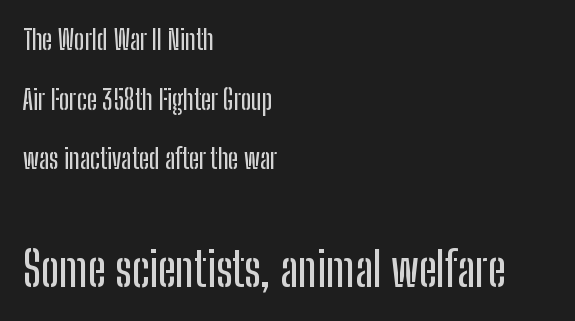
Q: Is the text italic (slanted)? A: No, it is upright.
Q: Is the typeface a serif or a sans-serif typeface? A: Sans-serif.
Q: Is the text underlined? A: No.
Q: How is the paragraph aligned? A: Left-aligned.
Q: Is the spacing between letters normal or unusually wide? A: Normal.
Q: Is the spacing between lines tight, normal or loose? A: Loose.
Q: Which block of text is set in a larger size, the first (top) or the second (bottom)? A: The second (bottom) one.
Q: Width (condensed, normal, or wide)? A: Condensed.
Q: Stroke contrast? A: Low.
Q: x-height? A: Medium.
Q: Monospaced? A: No.
